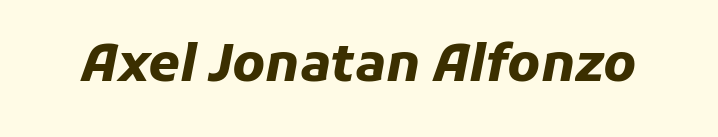
Is the type slanted? Yes — the strokes lean at a clear angle. Compared with an ordinary text face, these strokes are far heavier — a full bold. The letters advance in unequal steps, a hallmark of proportional type. Descender tails drop into unmarked territory.
